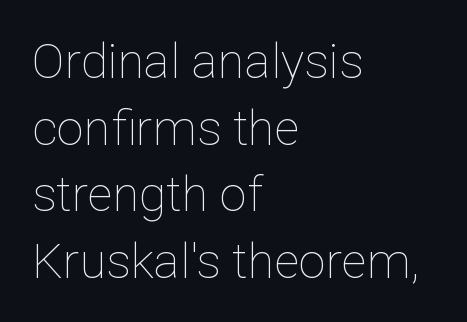
Think of a printed novel: that variable character pitch is what you see here. Rendered with straight, roman letterforms. Does extra space separate the letters? No, they use regular spacing. Students, observe: this is what conventionally led text looks like.
